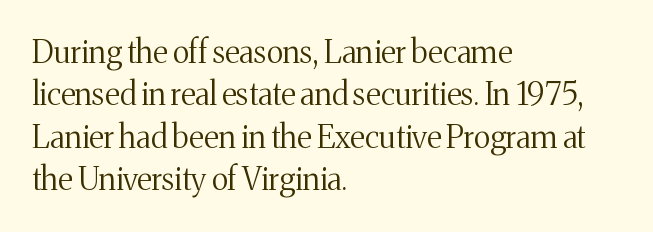
The image shows 31 px regular-weight serif type, upright; set left-aligned, normal line spacing (1.37x), normal letter spacing, not underlined; medium stroke contrast and a medium x-height.
